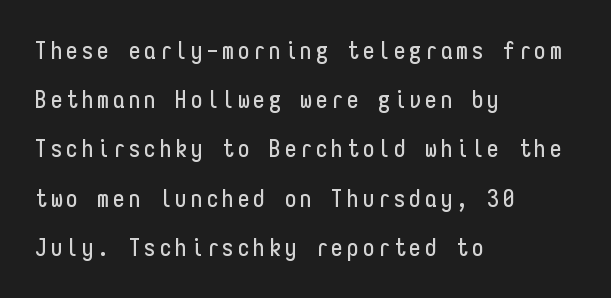
Posture: vertical. Alignment: flush left. The strip under each line holds only bare page. Loosely led — the rows are spread out.
